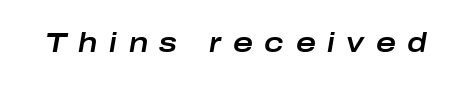
The image shows 27 px text type, italic (leaning right); set unusually wide letter spacing (+0.43 em), not underlined.
